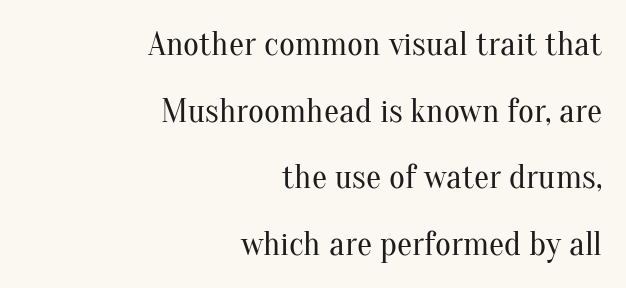
Summary of vertical rhythm: relaxed, with wide interline spacing. The passage shown has conventional tracking throughout. A typesetter would call this proportional, since set widths differ per character. This rendering employs a face with finishing strokes, i.e., a serif. The baseline area is clear.
